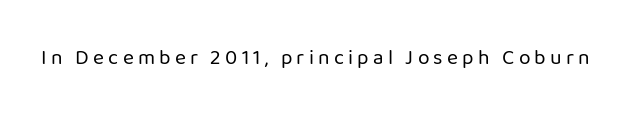
The image shows 21 px text type, upright; set unusually wide letter spacing (+0.2 em), not underlined.
